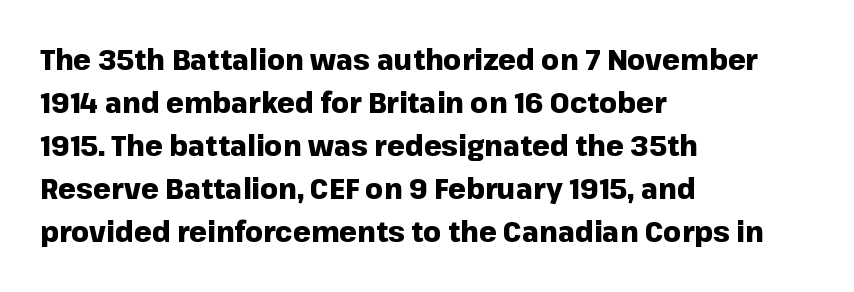
Q: Is the text bold? A: Yes.
Q: Is the text italic (slanted)? A: No, it is upright.
Q: Is the typeface a serif or a sans-serif typeface? A: Sans-serif.
Q: Is the text underlined? A: No.
Q: How is the paragraph aligned? A: Left-aligned.
Q: Is the spacing between letters normal or unusually wide? A: Normal.
Q: Is the spacing between lines tight, normal or loose? A: Normal.
Q: Width (condensed, normal, or wide)? A: Normal.
Q: Stroke contrast? A: Low.
Q: x-height? A: Medium.
Q: Monospaced? A: No.
